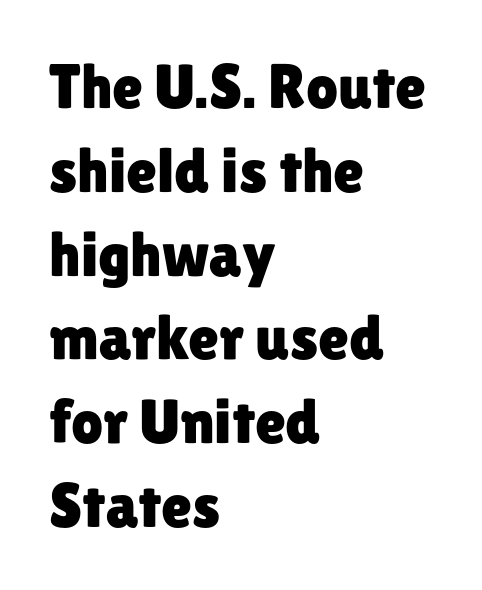
{"serif": "no", "italic": "no", "width": "normal", "stroke_contrast": "low", "x_height": "medium", "monospaced": "no", "underline": "no", "align": "left", "line_spacing": "normal", "line_spacing_ratio": 1.33, "letter_spacing": "normal", "letter_spacing_em": 0.0, "glyph_px": 63}
